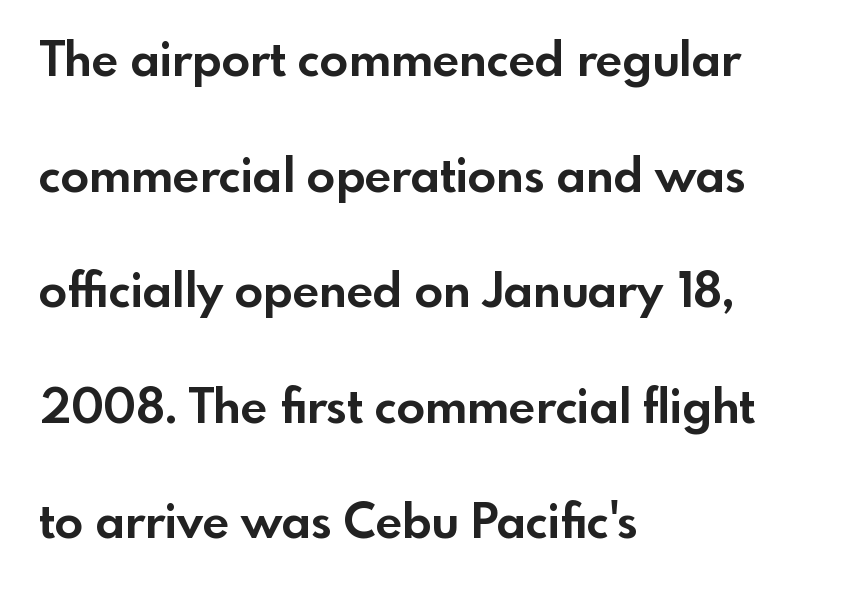
The image shows 47 px bold sans-serif type, upright; set left-aligned, loose line spacing (2.46x), normal letter spacing, not underlined; a small x-height.
